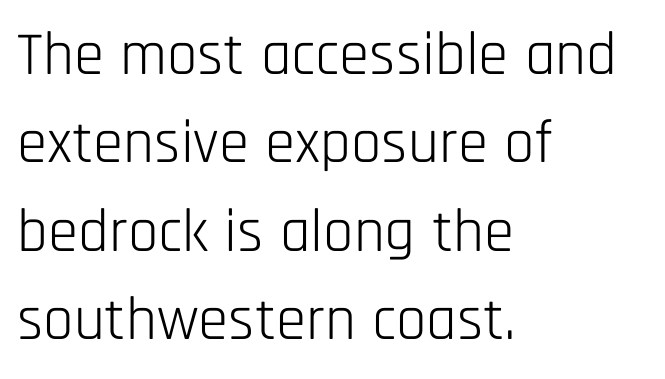
You could call the tracking neutral — neither tight nor loose. Varying glyph widths throughout — classic text-font behaviour. Honestly, the row spacing looks completely unremarkable. Letters have the restrained weight of plain body copy at most. The typeface chosen for these lines omits serifs.
